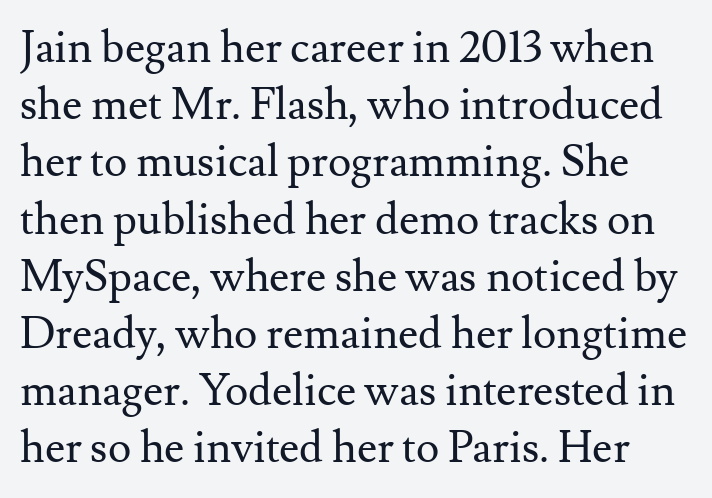
{"serif": "yes", "italic": "no", "bold": "no", "weight": "regular", "width": "normal", "stroke_contrast": "medium", "x_height": "small", "monospaced": "no", "underline": "no", "line_spacing": "normal", "line_spacing_ratio": 1.3, "letter_spacing": "normal", "letter_spacing_em": 0.0, "glyph_px": 44}
